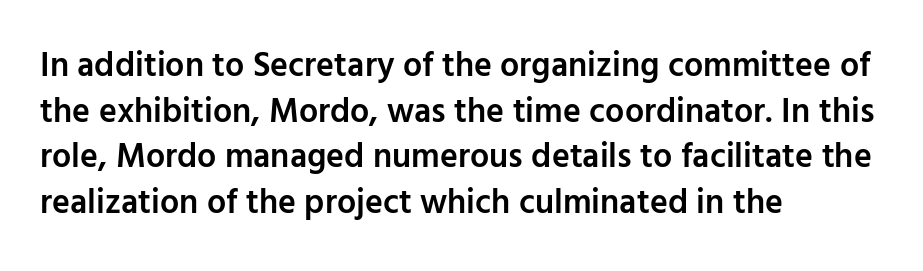
Posture: upright roman. Heft: intermediate — a semibold. Quick note: interline space is typical. This sample uses a sans-serif face. Do the characters align in a grid? No, the font is proportional. Which margin do the lines hug? The left one — the right edge is uneven.
